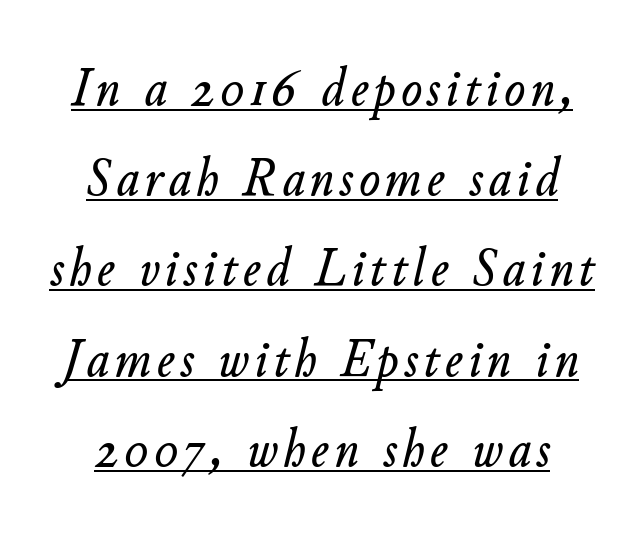
Q: Is the text italic (slanted)? A: Yes, it leans right by about 11 degrees.
Q: Is the text underlined? A: Yes.
Q: Is the spacing between lines tight, normal or loose? A: Normal.
Q: Width (condensed, normal, or wide)? A: Normal.
Q: Stroke contrast? A: Low.
Q: x-height? A: Small.
Q: Monospaced? A: No.
